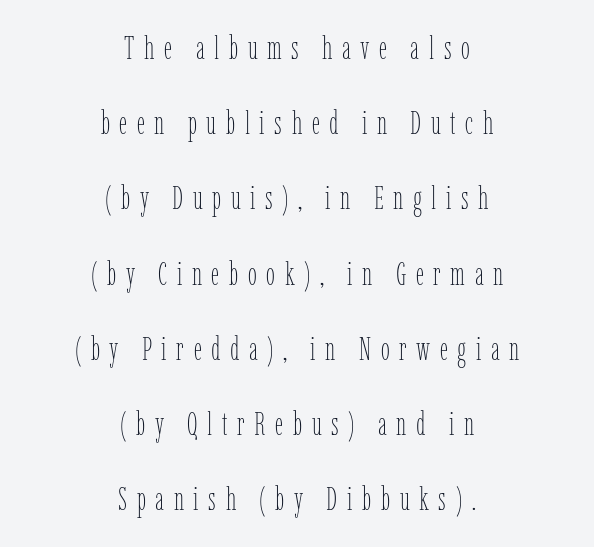
{"italic": "no", "bold": "no", "weight": "thin", "width": "condensed", "stroke_contrast": "low", "x_height": "medium", "monospaced": "no", "underline": "no", "align": "center", "line_spacing": "loose", "line_spacing_ratio": 2.35, "letter_spacing": "wide", "letter_spacing_em": 0.3, "glyph_px": 32}
